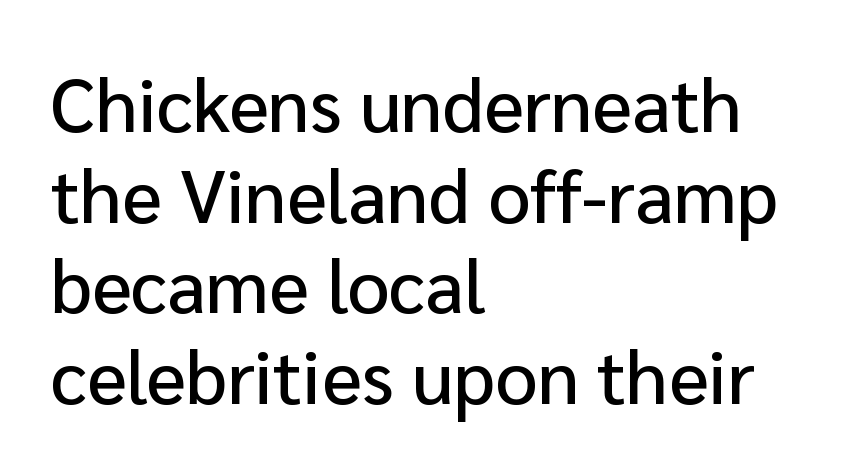
The image shows 75 px sans-serif type, upright; set left-aligned, line spacing 1.21x, normal letter spacing, not underlined; low stroke contrast and a medium x-height.
